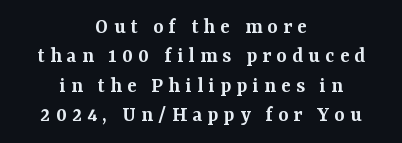
{"italic": "no", "bold": "semi", "underline": "no", "align": "center", "line_spacing": "normal", "line_spacing_ratio": 1.33, "letter_spacing": "wide", "letter_spacing_em": 0.24, "glyph_px": 22}
